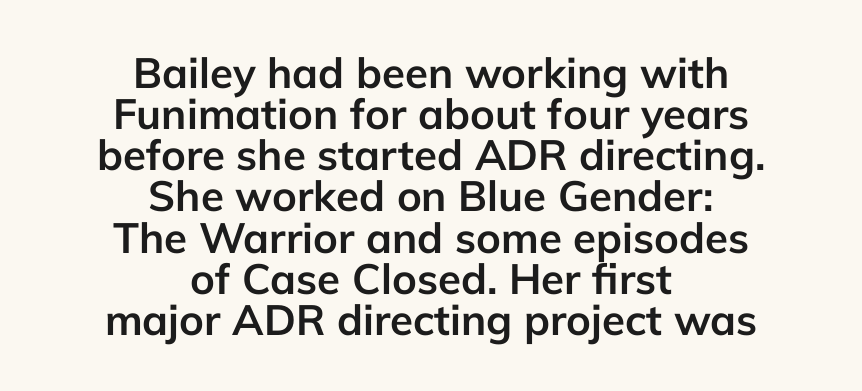
{"serif": "no", "italic": "no", "bold": "yes", "weight": "semibold", "width": "normal", "stroke_contrast": "low", "x_height": "medium", "monospaced": "no", "underline": "no", "align": "center", "line_spacing": "tight", "line_spacing_ratio": 0.98, "letter_spacing": "normal", "letter_spacing_em": 0.0, "glyph_px": 42}
